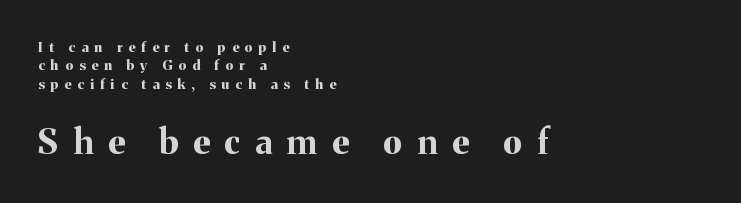
{"serif": "yes", "italic": "no", "bold": "yes", "weight": "bold", "width": "normal", "stroke_contrast": "medium", "x_height": "medium", "monospaced": "no", "underline": "no", "align": "left", "line_spacing": "normal", "line_spacing_ratio": 1.31, "letter_spacing": "wide", "letter_spacing_em": 0.44, "larger_block": "second", "size_ratio": 2.43, "glyph_px": 34}
